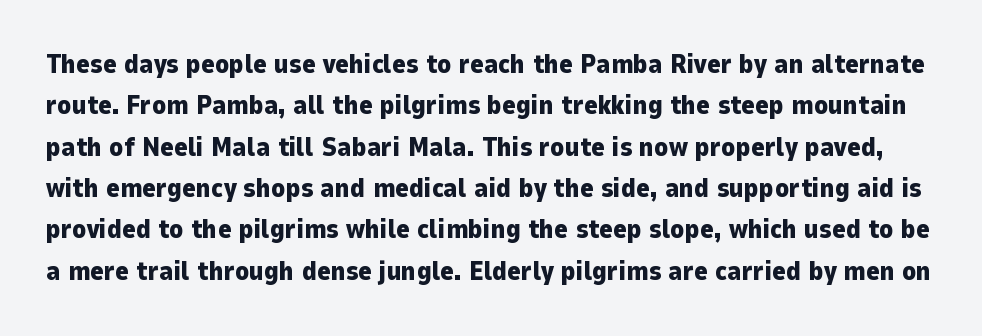
The image shows 26 px bold type, upright; set normal line spacing (1.59x), normal letter spacing, not underlined.
